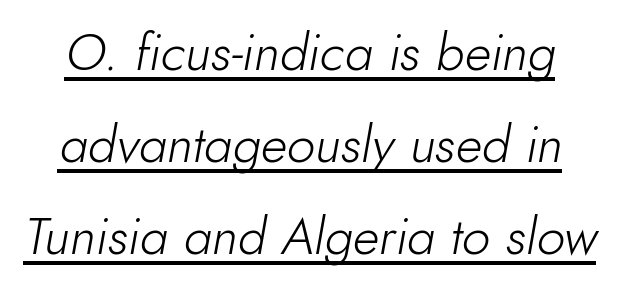
Q: Is the text bold? A: No.
Q: Is the text italic (slanted)? A: Yes, it leans right by about 10 degrees.
Q: Is the text underlined? A: Yes.
Q: Is the spacing between letters normal or unusually wide? A: Normal.
Q: Width (condensed, normal, or wide)? A: Normal.
Q: Stroke contrast? A: Low.
Q: x-height? A: Small.
Q: Monospaced? A: No.
